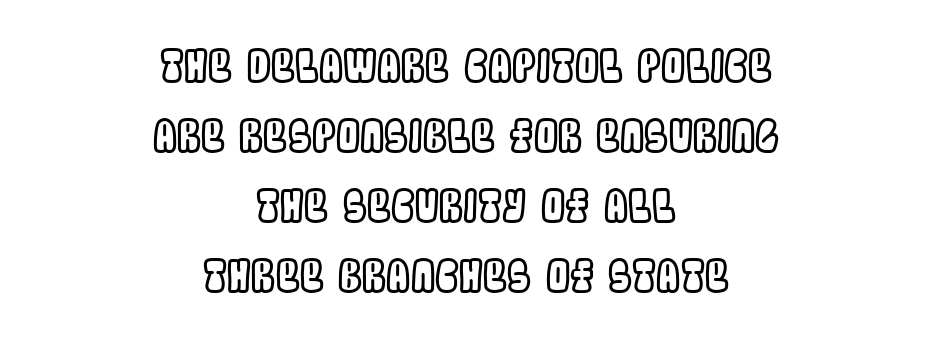
{"italic": "no", "width": "condensed", "x_height": "large", "monospaced": "no", "underline": "no", "align": "center", "line_spacing": "normal", "line_spacing_ratio": 1.63, "letter_spacing": "normal", "letter_spacing_em": 0.0, "glyph_px": 43}
